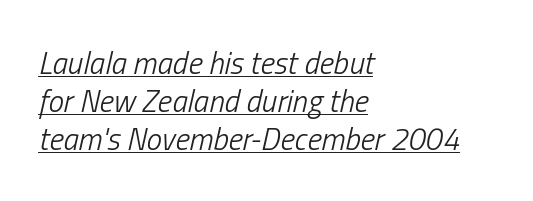
No chunkiness to these letters — they're not bold. You can tell it's italic because the verticals aren't actually vertical. Letter spacing: default. Proportional: the letters do not fall into vertical columns. This sample is left-justified, so line endings fall wherever the words run out. The specimen includes a rule beneath the text block's lines.
